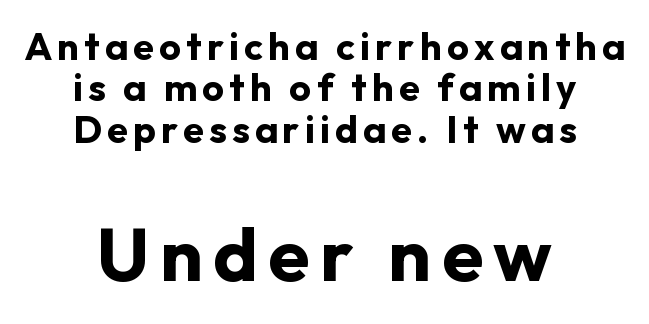
{"serif": "no", "italic": "no", "bold": "yes", "weight": "bold", "width": "normal", "stroke_contrast": "low", "x_height": "medium", "monospaced": "no", "underline": "no", "align": "center", "line_spacing": "tight", "line_spacing_ratio": 1.09, "larger_block": "second", "size_ratio": 1.97, "glyph_px": 75}
